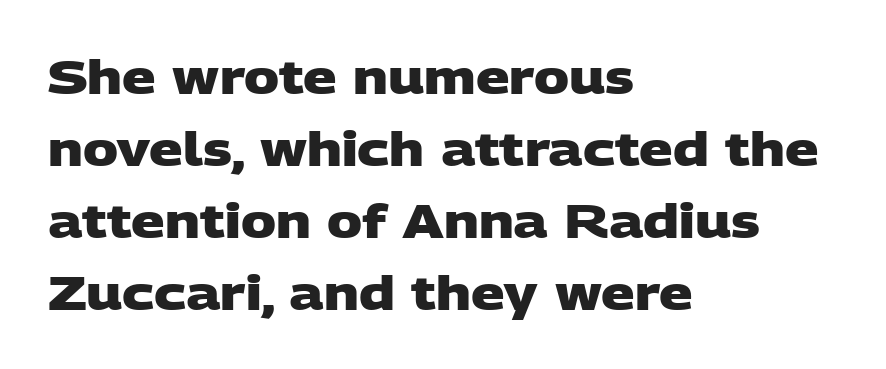
The image shows 47 px heavy, wide sans-serif type; set left-aligned, normal line spacing (1.53x), normal letter spacing, not underlined; low stroke contrast and a large x-height.
